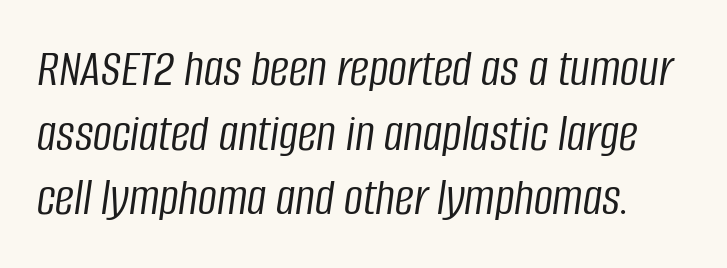
Spacing verdict: proportional, widths tailored to each character. Nothing heavy about these letters — not bold at all. The specimen reads as italic at a glance. Type without underlining. These lines keep a tight, regular rhythm from letter to letter.
